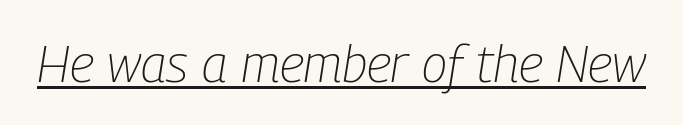
Q: Is the text bold? A: No.
Q: Is the text italic (slanted)? A: Yes, it leans right by about 9 degrees.
Q: Is the text underlined? A: Yes.
Q: Is the spacing between letters normal or unusually wide? A: Normal.
Q: Width (condensed, normal, or wide)? A: Condensed.
Q: Stroke contrast? A: Low.
Q: x-height? A: Medium.
Q: Monospaced? A: No.
